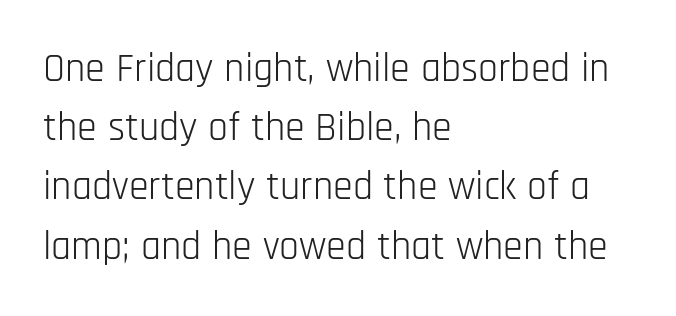
{"serif": "no", "italic": "no", "bold": "no", "weight": "light", "width": "condensed", "stroke_contrast": "low", "x_height": "large", "monospaced": "no", "underline": "no", "align": "left", "line_spacing": "normal", "line_spacing_ratio": 1.48, "letter_spacing": "normal", "letter_spacing_em": 0.0, "glyph_px": 40}
